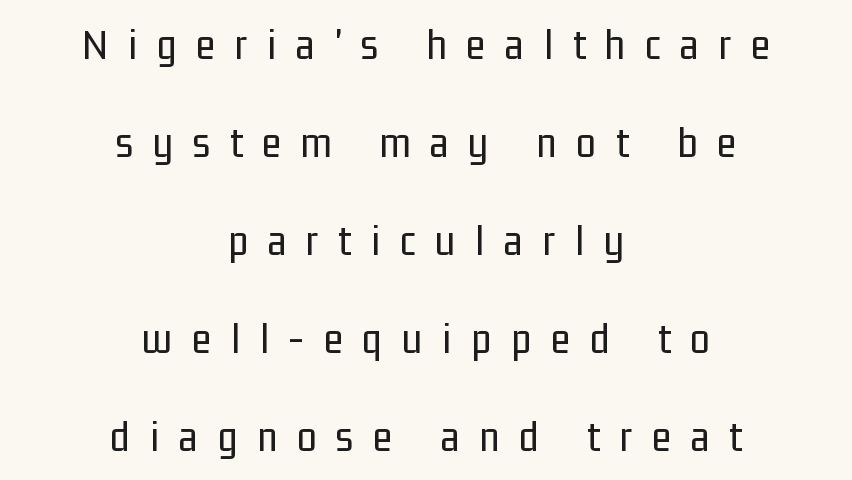
Q: Is the text bold? A: No.
Q: Is the text italic (slanted)? A: No, it is upright.
Q: Is the typeface a serif or a sans-serif typeface? A: Sans-serif.
Q: Is the text underlined? A: No.
Q: How is the paragraph aligned? A: Centered.
Q: Is the spacing between letters normal or unusually wide? A: Unusually wide.
Q: Is the spacing between lines tight, normal or loose? A: Loose.
Q: Width (condensed, normal, or wide)? A: Condensed.
Q: Stroke contrast? A: Low.
Q: x-height? A: Medium.
Q: Monospaced? A: No.
